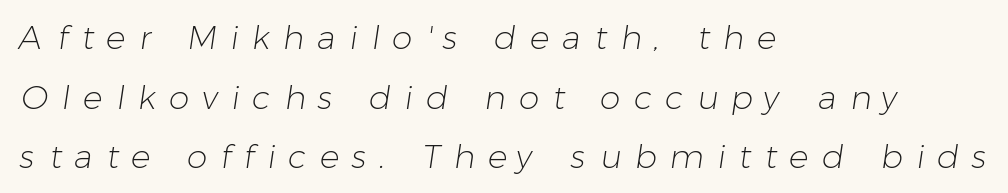
The image shows 33 px light sans-serif type; set left-aligned, line spacing 1.81x, unusually wide letter spacing (+0.4 em), not underlined; low stroke contrast and a medium x-height.
